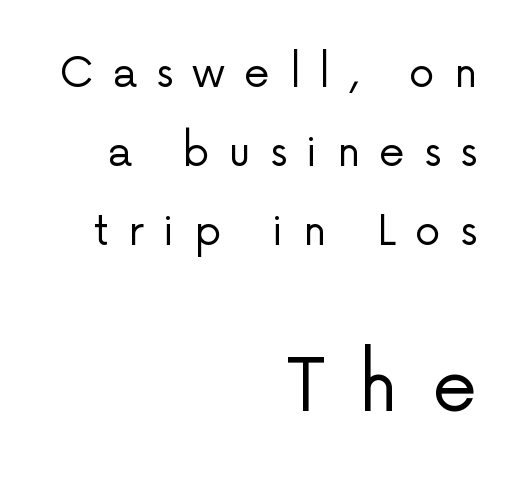
{"serif": "no", "italic": "no", "bold": "no", "weight": "regular", "width": "normal", "stroke_contrast": "low", "x_height": "medium", "monospaced": "no", "underline": "no", "align": "right", "line_spacing": "loose", "line_spacing_ratio": 1.93, "letter_spacing": "wide", "letter_spacing_em": 0.47, "larger_block": "second", "size_ratio": 1.76, "glyph_px": 72}
